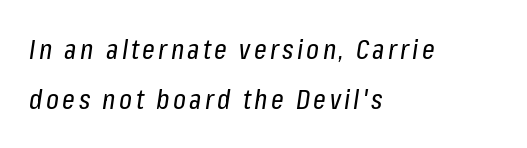
Q: Is the text bold? A: No.
Q: Is the text italic (slanted)? A: Yes, it leans right by about 8 degrees.
Q: Is the text underlined? A: No.
Q: How is the paragraph aligned? A: Left-aligned.
Q: Width (condensed, normal, or wide)? A: Condensed.
Q: Stroke contrast? A: Low.
Q: x-height? A: Medium.
Q: Monospaced? A: No.
